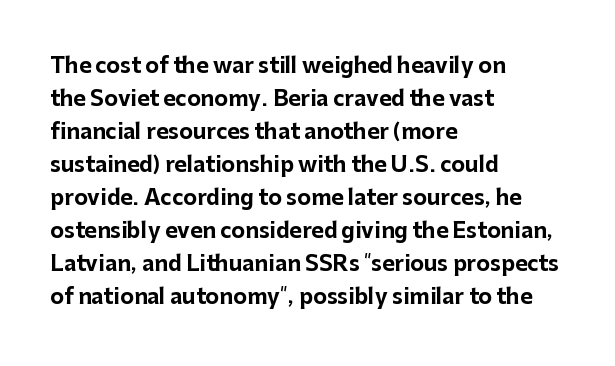
Q: Is the text bold? A: Yes.
Q: Is the text italic (slanted)? A: No, it is upright.
Q: Is the text underlined? A: No.
Q: How is the paragraph aligned? A: Left-aligned.
Q: Is the spacing between letters normal or unusually wide? A: Normal.
Q: Is the spacing between lines tight, normal or loose? A: Normal.
